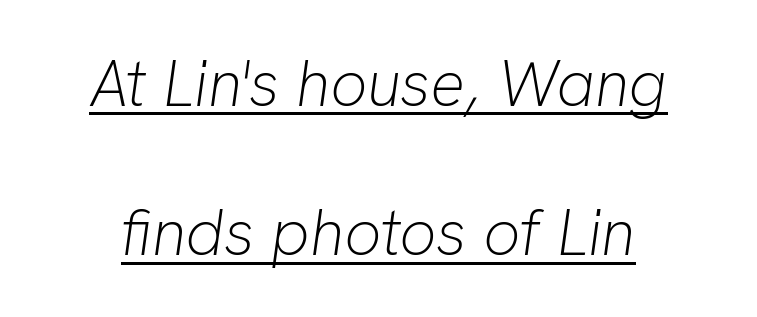
The tracking reads as untouched default to a designer's eye. The typeface has the unassuming heft of standard copy or less. Slanted lettering throughout. Varying glyph widths throughout — classic text-font behaviour. The passage shown is underscored from start to finish. Whoever set this chose breathing room over compactness in the vertical rhythm.
